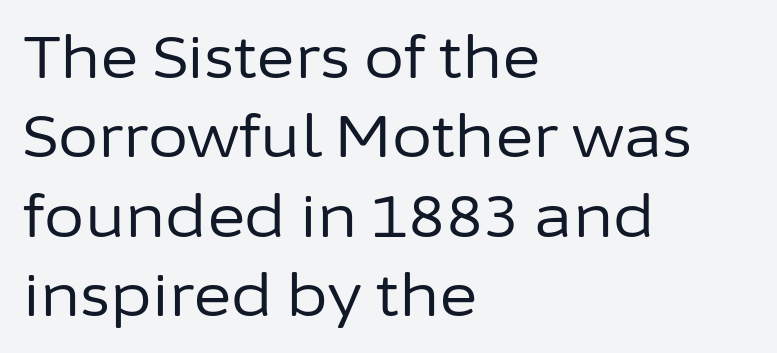
{"serif": "no", "italic": "no", "bold": "no", "weight": "regular", "width": "normal", "stroke_contrast": "low", "x_height": "medium", "monospaced": "no", "underline": "no", "align": "left", "line_spacing": "normal", "line_spacing_ratio": 1.37, "letter_spacing": "normal", "letter_spacing_em": 0.0, "glyph_px": 58}
